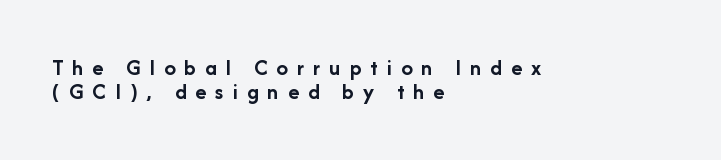
Line spacing here is tight. Words appear elongated and porous because spacing is wide. Visually the block forms a straight wall on the left and a jagged coastline on the right. Underlining? Definitely not there. The font is running at its bold setting. Italic? Not at all — the glyphs are vertical.
